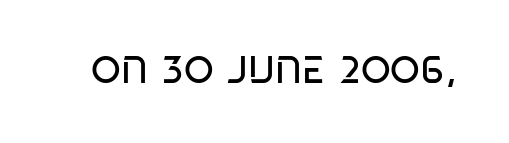
{"serif": "no", "bold": "no", "weight": "regular", "width": "condensed", "stroke_contrast": "low", "x_height": "large", "monospaced": "no", "underline": "no", "letter_spacing": "normal", "letter_spacing_em": 0.0, "glyph_px": 38}
